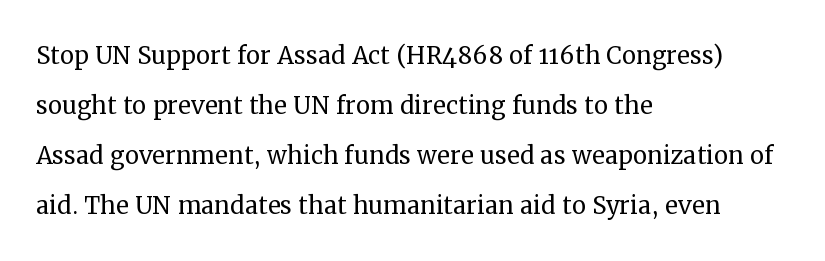
The image shows 32 px regular-weight serif type, upright; set left-aligned, normal line spacing (1.56x), normal letter spacing, not underlined; medium stroke contrast and a medium x-height.
